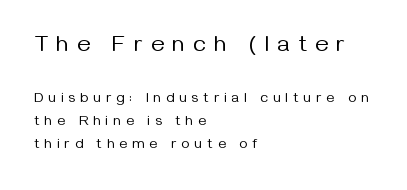
The type is letterspaced generously, with wide tracking. The letters stand straight up with perfectly vertical stems. Line beginnings align vertically; line endings do not. Compared with a typical body face, this is equally light or lighter still. How would I describe the line gaps? Plain and ordinary.
